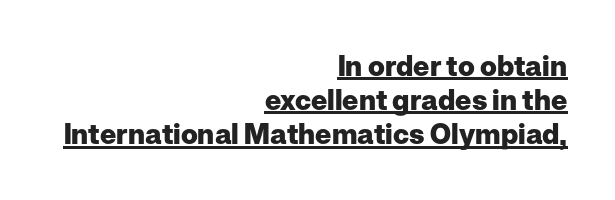
The image shows 28 px heavy sans-serif type, upright; set right-aligned, line spacing 1.22x, normal letter spacing, underlined; low stroke contrast and a medium x-height.
